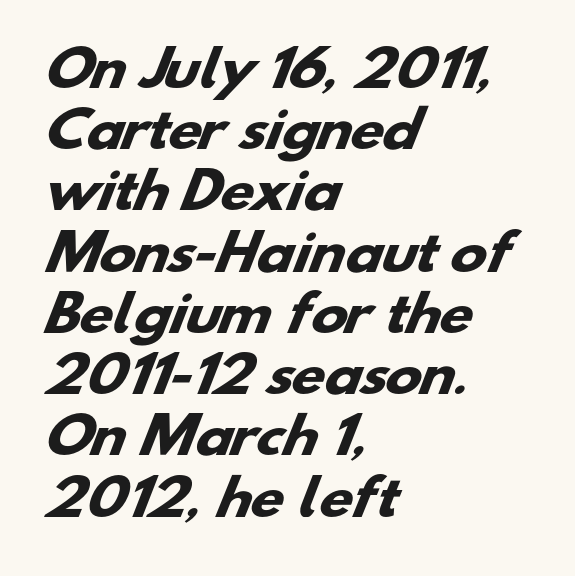
The image shows 49 px heavy, wide sans-serif type; set left-aligned, normal line spacing (1.25x), normal letter spacing, not underlined; low stroke contrast and a small x-height.
